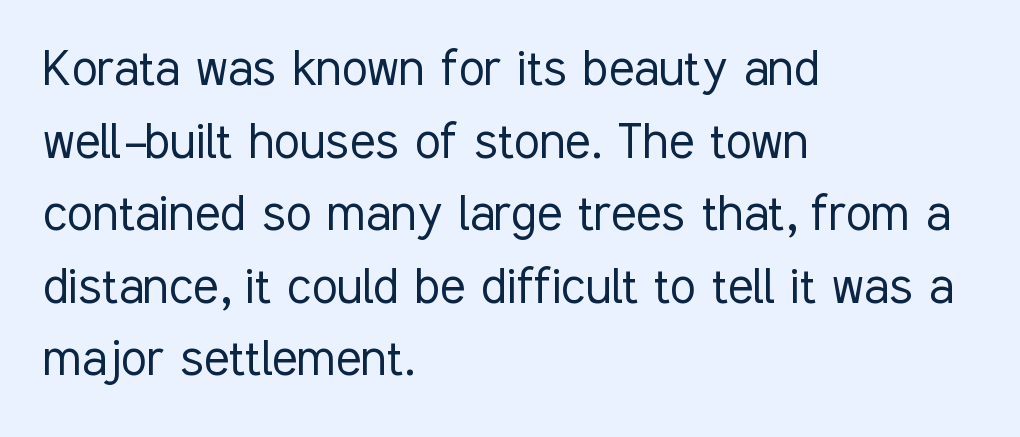
Beneath every word, the page is bare. The typeface has the unassuming heft of standard copy or less. Spacing between characters is what you'd get straight out of the box. Varying glyph widths throughout — classic text-font behaviour.
